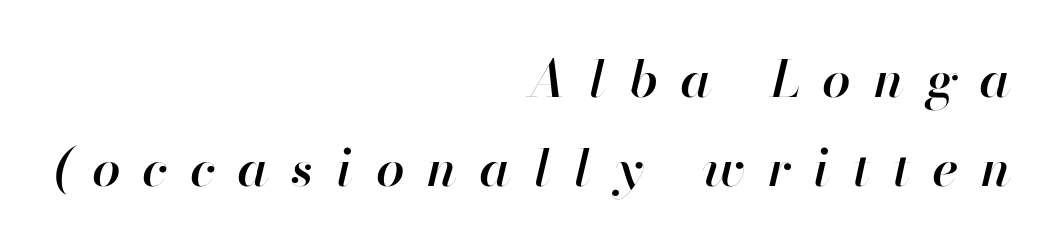
The image shows 51 px semibold type, italic (leaning right); set right-aligned, line spacing 1.74x, unusually wide letter spacing (+0.45 em), not underlined; high stroke contrast and a small x-height.
